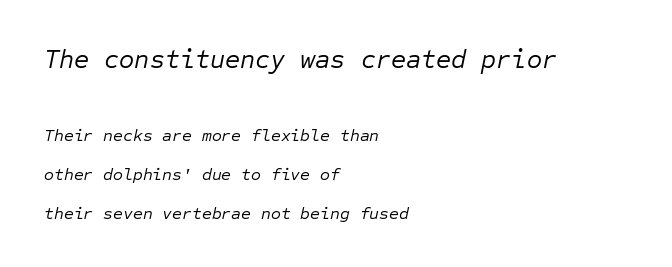
The image shows 26 px text type, italic (leaning right); set left-aligned, loose line spacing (2.3x), normal letter spacing, not underlined; the first (top) block is 1.53x larger.
